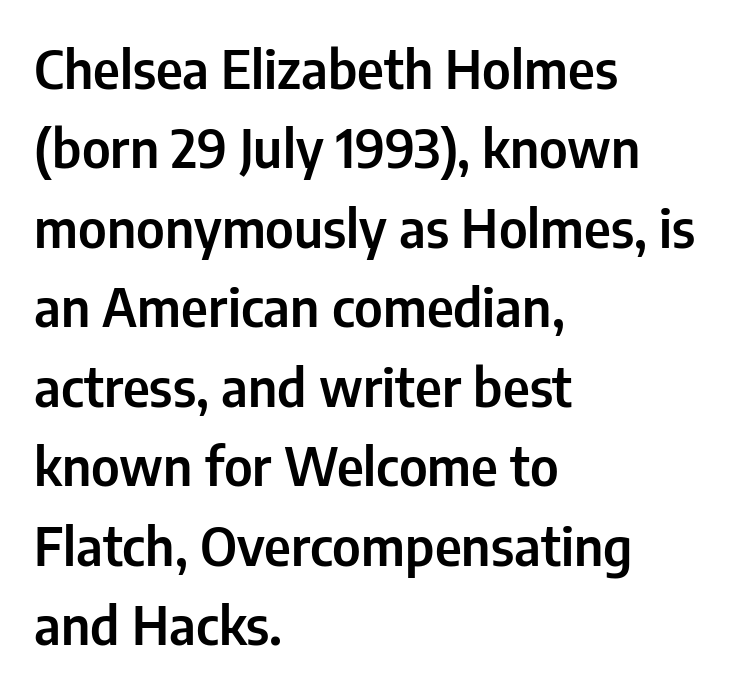
A roman cut, with each character standing at attention. No extra tracking has been applied to these lines. What kind of face is this? One without serifs — a sans. The area under the type is left untouched.
